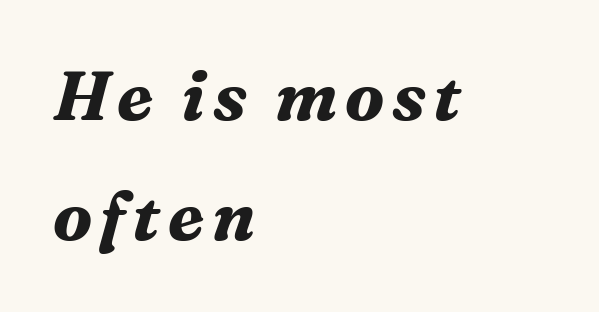
The image shows 68 px bold serif type, italic (leaning right); set left-aligned, line spacing 1.77x, not underlined; medium stroke contrast and a medium x-height.
